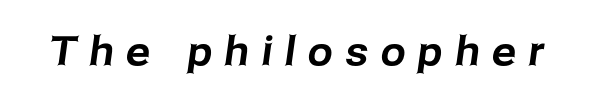
Q: Is the typeface a serif or a sans-serif typeface? A: Sans-serif.
Q: Is the text underlined? A: No.
Q: Is the spacing between letters normal or unusually wide? A: Unusually wide.
Q: Width (condensed, normal, or wide)? A: Normal.
Q: Stroke contrast? A: Low.
Q: x-height? A: Medium.
Q: Monospaced? A: No.
